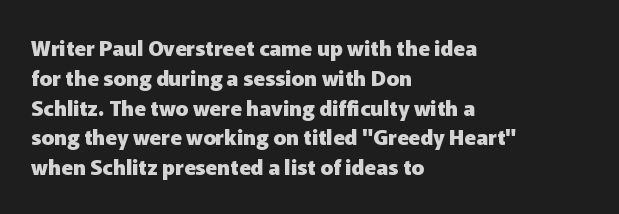
The image shows 21 px bold type, upright; set left-aligned, normal line spacing (1.42x), normal letter spacing, not underlined.
